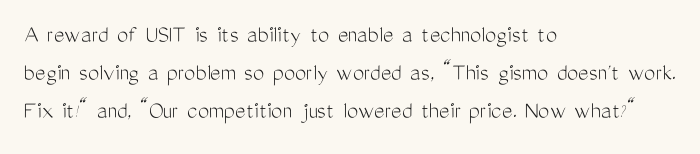
{"italic": "no", "bold": "no", "underline": "no", "align": "left", "line_spacing": "normal", "line_spacing_ratio": 1.53, "letter_spacing": "normal", "letter_spacing_em": 0.0, "glyph_px": 25}
